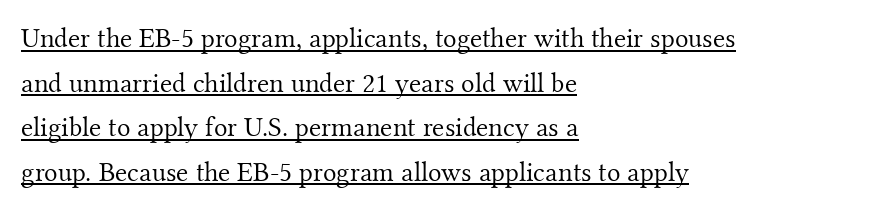
The designer left line spacing at the default. Every character sits straight up, as roman type does. Proportional: the letters do not fall into vertical columns. Does extra space separate the letters? No, they use regular spacing.
